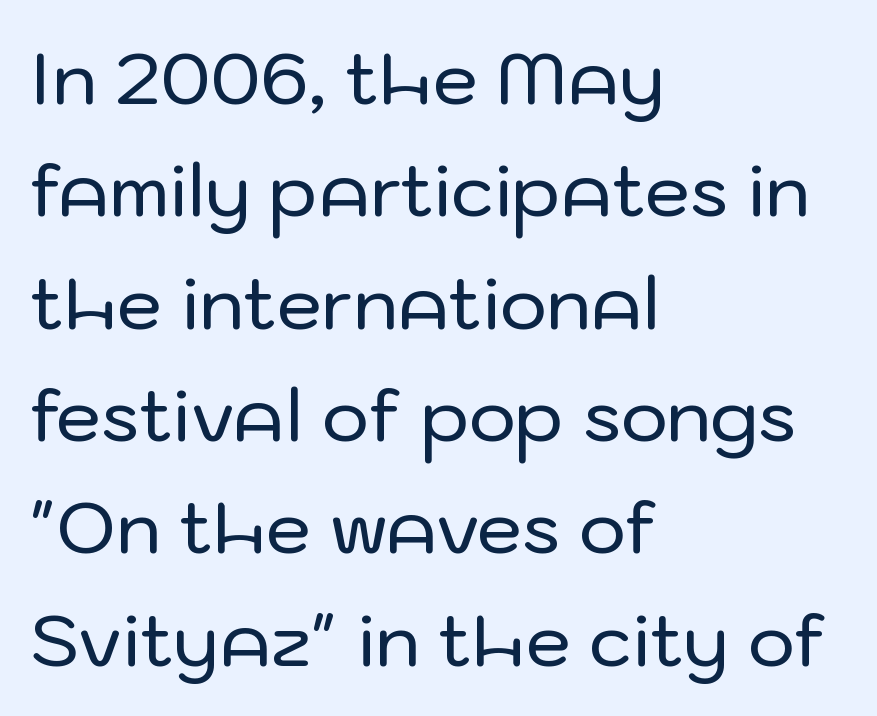
Q: Is the text italic (slanted)? A: No, it is upright.
Q: Is the typeface a serif or a sans-serif typeface? A: Sans-serif.
Q: Is the text underlined? A: No.
Q: How is the paragraph aligned? A: Left-aligned.
Q: Is the spacing between letters normal or unusually wide? A: Normal.
Q: Is the spacing between lines tight, normal or loose? A: Normal.
Q: Width (condensed, normal, or wide)? A: Normal.
Q: Stroke contrast? A: Low.
Q: x-height? A: Medium.
Q: Monospaced? A: No.
